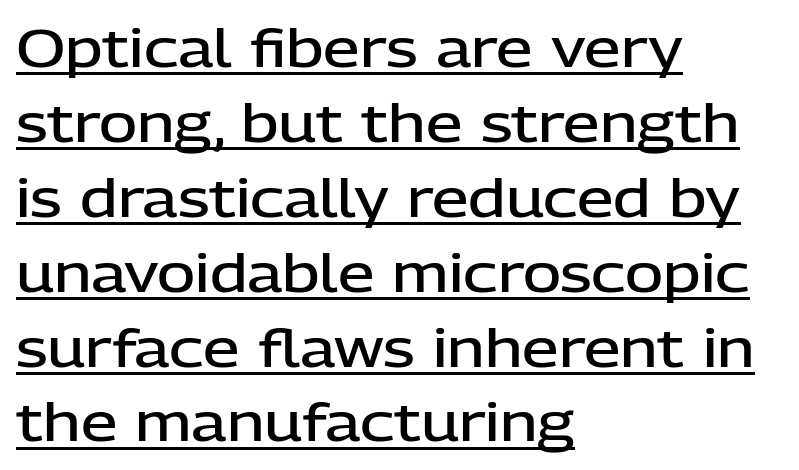
Short note: letters normally spaced. Decoration check: the copy is underlined. These lines carry some extra weight — a demibold, not a full bold. Italic? Not at all — the glyphs are vertical. What's the leading like? Ordinary, nothing unusual.
